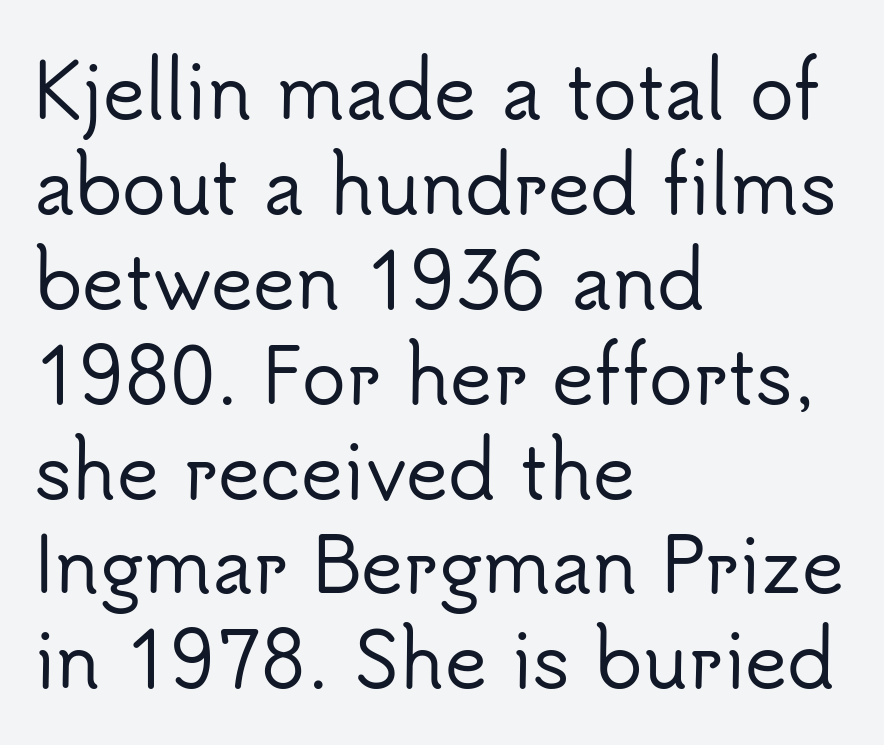
The image shows 73 px sans-serif type, upright; set left-aligned, normal line spacing (1.3x), normal letter spacing, not underlined; low stroke contrast and a small x-height.
